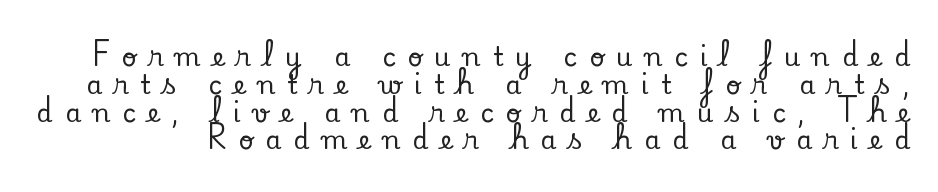
The image shows 26 px text type, upright; set tight line spacing (1.07x), unusually wide letter spacing (+0.46 em), not underlined.
